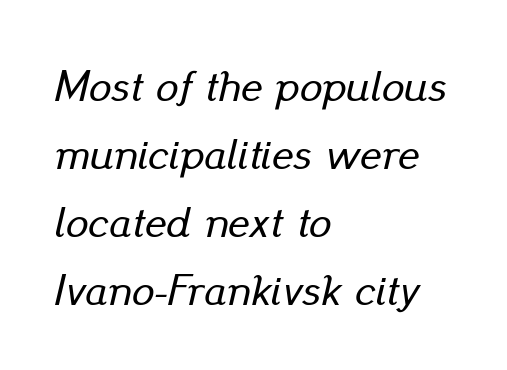
{"italic": "yes", "lean": "right", "slant_degrees": 13, "width": "normal", "stroke_contrast": "low", "x_height": "small", "monospaced": "no", "underline": "no", "align": "left", "line_spacing": "normal", "line_spacing_ratio": 1.51, "letter_spacing": "normal", "letter_spacing_em": 0.0, "glyph_px": 45}
